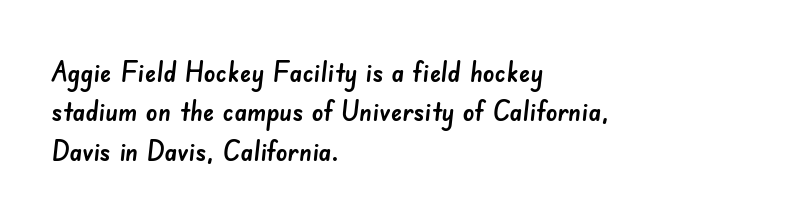
{"serif": "no", "width": "normal", "stroke_contrast": "low", "x_height": "small", "monospaced": "no", "underline": "no", "align": "left", "line_spacing": "normal", "line_spacing_ratio": 1.36, "letter_spacing": "normal", "letter_spacing_em": 0.0, "glyph_px": 29}
